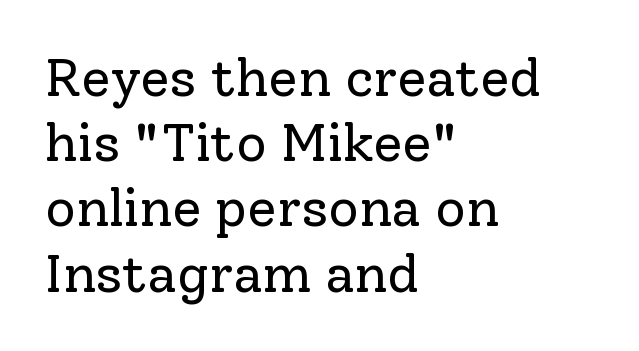
Q: Is the text bold? A: No.
Q: Is the text italic (slanted)? A: No, it is upright.
Q: Is the typeface a serif or a sans-serif typeface? A: Serif.
Q: Is the text underlined? A: No.
Q: How is the paragraph aligned? A: Left-aligned.
Q: Is the spacing between letters normal or unusually wide? A: Normal.
Q: Width (condensed, normal, or wide)? A: Normal.
Q: Stroke contrast? A: Low.
Q: x-height? A: Medium.
Q: Monospaced? A: No.
